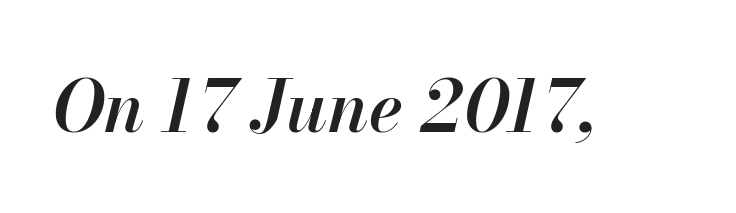
Q: Is the text bold? A: Semi-bold.
Q: Is the text italic (slanted)? A: Yes, it leans right by about 13 degrees.
Q: Is the text underlined? A: No.
Q: Is the spacing between letters normal or unusually wide? A: Normal.
Q: Width (condensed, normal, or wide)? A: Normal.
Q: Stroke contrast? A: High.
Q: x-height? A: Small.
Q: Monospaced? A: No.
